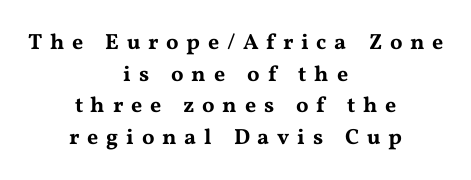
Q: Is the text italic (slanted)? A: No, it is upright.
Q: Is the text underlined? A: No.
Q: How is the paragraph aligned? A: Centered.
Q: Is the spacing between letters normal or unusually wide? A: Unusually wide.
Q: Is the spacing between lines tight, normal or loose? A: Normal.
